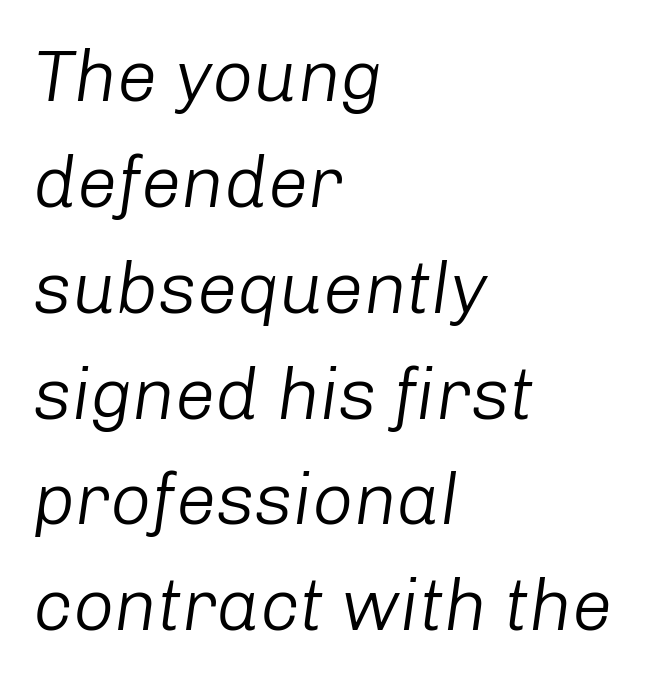
The image shows 72 px light type, italic (leaning right); set left-aligned, normal line spacing (1.47x), normal letter spacing, not underlined; low stroke contrast and a medium x-height.
